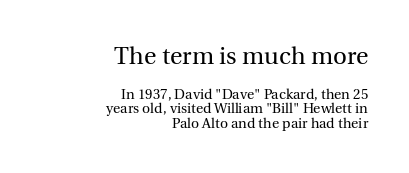
The zone under the glyphs is completely vacant. The setting favours the right margin, as signatures and pull-quotes sometimes do. The tracking reads as untouched default to a designer's eye. Very little white space separates one row of letters from the next. Upright lettering throughout. This reads as an unemphasized weight, regular at the heaviest.
